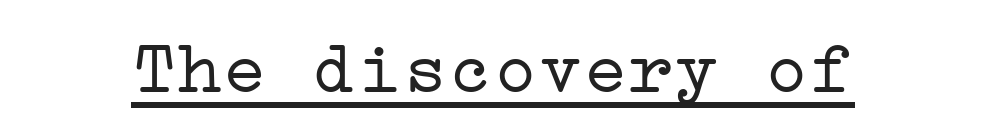
The image shows 75 px light, wide serif type, upright; set normal letter spacing, underlined; low stroke contrast and a medium x-height.
